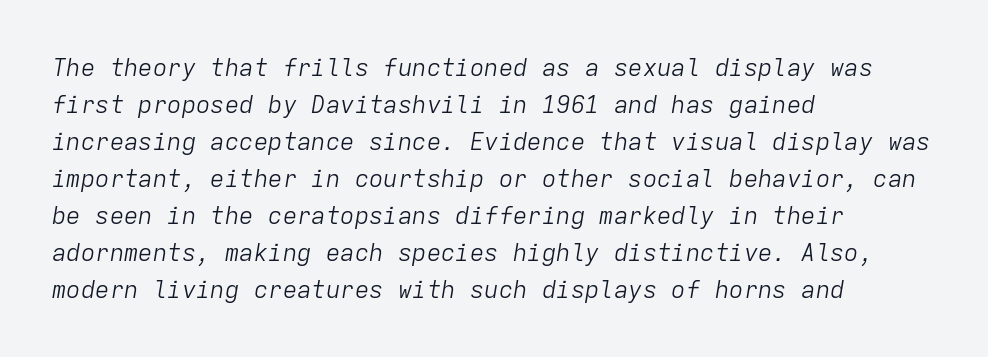
Q: Is the text bold? A: No.
Q: Is the text italic (slanted)? A: Yes, it leans right by about 9 degrees.
Q: Is the text underlined? A: No.
Q: How is the paragraph aligned? A: Left-aligned.
Q: Is the spacing between letters normal or unusually wide? A: Normal.
Q: Is the spacing between lines tight, normal or loose? A: Normal.
